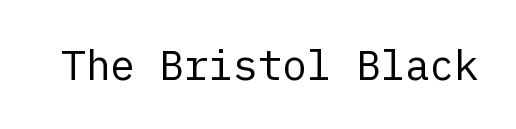
{"serif": "no", "italic": "no", "bold": "no", "weight": "regular", "width": "normal", "stroke_contrast": "low", "x_height": "medium", "underline": "no", "letter_spacing": "normal", "letter_spacing_em": 0.0, "glyph_px": 41}
